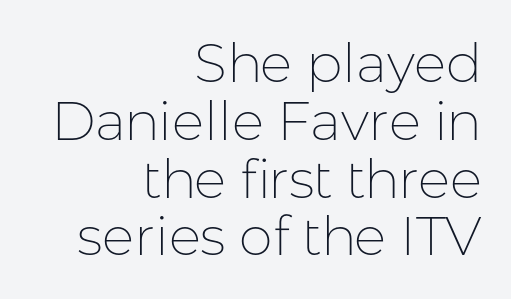
Q: Is the text bold? A: No.
Q: Is the text italic (slanted)? A: No, it is upright.
Q: Is the typeface a serif or a sans-serif typeface? A: Sans-serif.
Q: Is the text underlined? A: No.
Q: How is the paragraph aligned? A: Right-aligned.
Q: Is the spacing between letters normal or unusually wide? A: Normal.
Q: Is the spacing between lines tight, normal or loose? A: Tight.
Q: Width (condensed, normal, or wide)? A: Normal.
Q: Stroke contrast? A: Low.
Q: x-height? A: Medium.
Q: Monospaced? A: No.
